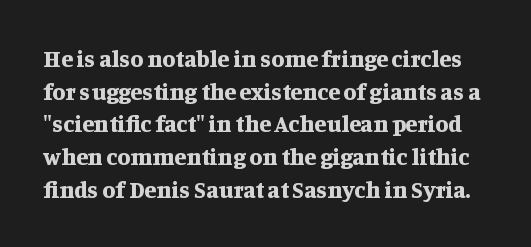
The image shows 24 px bold type, upright; set normal line spacing (1.36x), normal letter spacing, not underlined.
